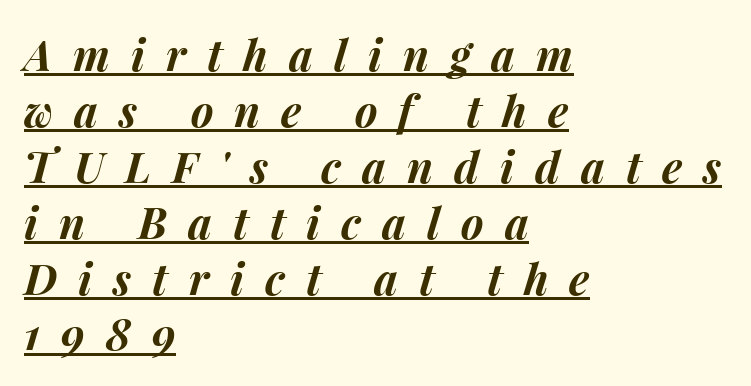
{"italic": "yes", "lean": "right", "slant_degrees": 15, "bold": "yes", "weight": "bold", "width": "normal", "stroke_contrast": "medium", "x_height": "medium", "monospaced": "no", "underline": "yes", "align": "left", "line_spacing": "normal", "line_spacing_ratio": 1.3, "letter_spacing": "wide", "letter_spacing_em": 0.49, "glyph_px": 43}
